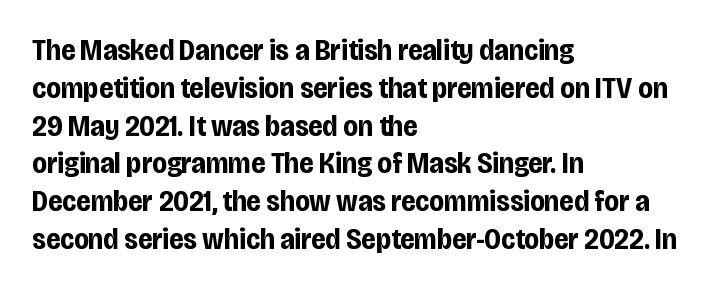
The image shows 30 px bold, condensed sans-serif type, upright; set left-aligned, normal line spacing (1.26x), normal letter spacing, not underlined; low stroke contrast and a large x-height.
